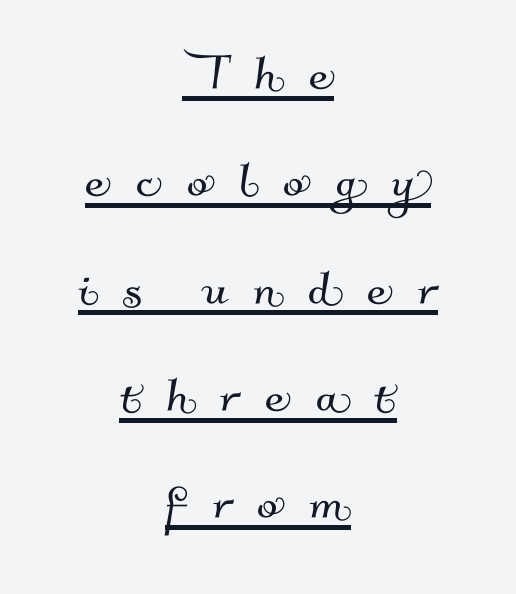
{"serif": "no", "width": "normal", "stroke_contrast": "medium", "x_height": "small", "monospaced": "no", "underline": "yes", "align": "center", "line_spacing_ratio": 1.76, "letter_spacing": "wide", "letter_spacing_em": 0.41, "glyph_px": 61}
